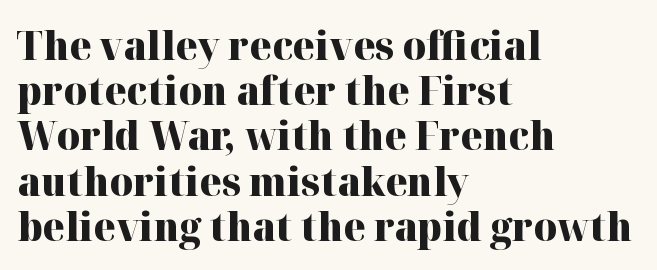
The designer dialed line spacing down below the default. Spacing verdict: proportional, widths tailored to each character. This rendering leaves character spacing at its baseline value. Glance below the letters and you will spot only blank space. Typographically, this falls in the serif category.
